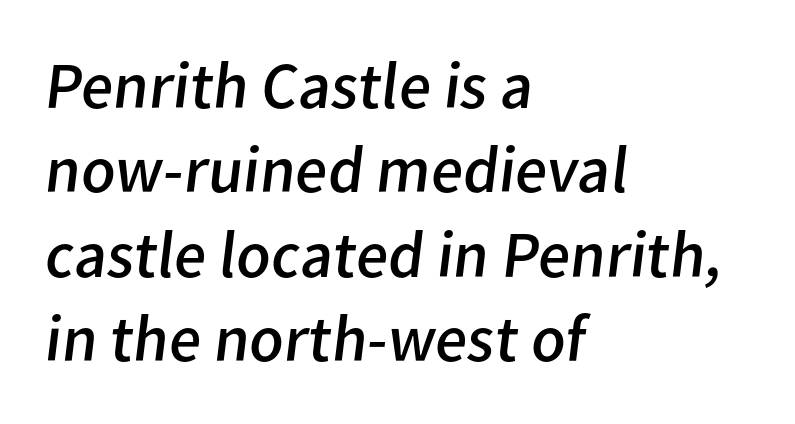
The rendering anchors every line to the left-hand side. Descender tails drop into unmarked territory. The strokes carry an ordinary text weight at most. Type style note: lacks serifs.
